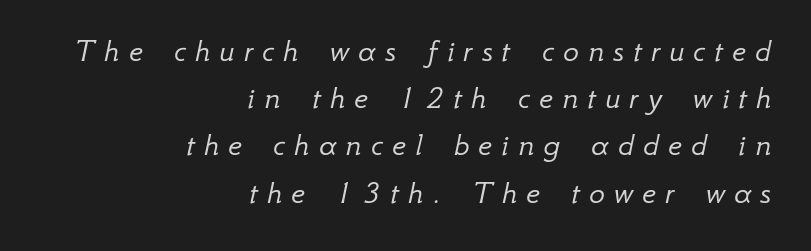
{"italic": "yes", "lean": "right", "slant_degrees": 12, "bold": "no", "weight": "light", "width": "normal", "stroke_contrast": "low", "x_height": "small", "monospaced": "no", "underline": "no", "align": "right", "line_spacing": "normal", "line_spacing_ratio": 1.43, "letter_spacing": "wide", "letter_spacing_em": 0.28, "glyph_px": 33}
